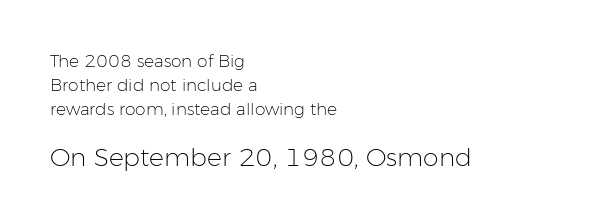
Q: Is the text bold? A: No.
Q: Is the text italic (slanted)? A: No, it is upright.
Q: Is the text underlined? A: No.
Q: How is the paragraph aligned? A: Left-aligned.
Q: Is the spacing between letters normal or unusually wide? A: Normal.
Q: Is the spacing between lines tight, normal or loose? A: Normal.
Q: Which block of text is set in a larger size, the first (top) or the second (bottom)? A: The second (bottom) one.
